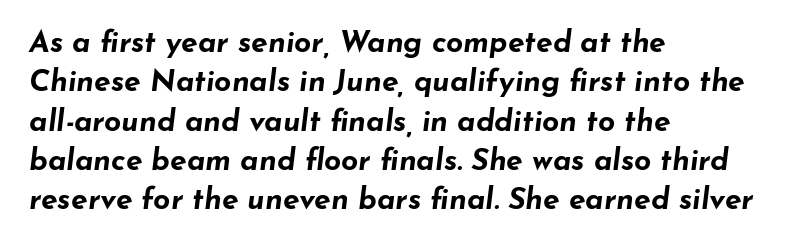
Q: Is the text bold? A: Yes.
Q: Is the text italic (slanted)? A: Yes, it leans right by about 7 degrees.
Q: Is the text underlined? A: No.
Q: How is the paragraph aligned? A: Left-aligned.
Q: Is the spacing between letters normal or unusually wide? A: Normal.
Q: Is the spacing between lines tight, normal or loose? A: Normal.
Q: Width (condensed, normal, or wide)? A: Wide.
Q: Stroke contrast? A: Low.
Q: x-height? A: Small.
Q: Monospaced? A: No.
